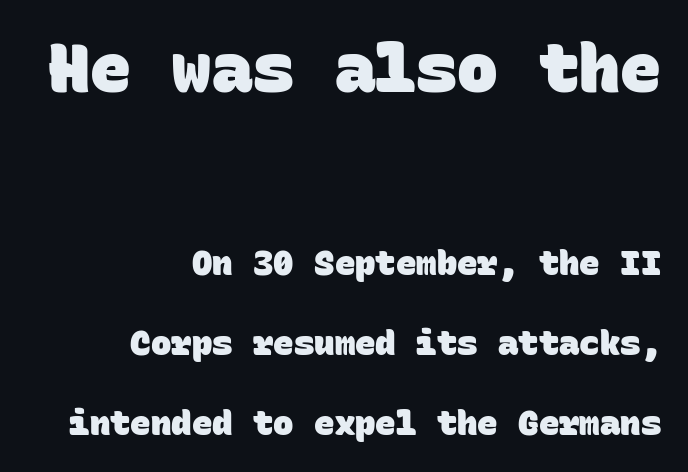
The image shows 68 px heavy sans-serif type, monospaced; set right-aligned, loose line spacing (2.36x), normal letter spacing, not underlined; the first (top) block is 2.0x larger; low stroke contrast and a large x-height.
